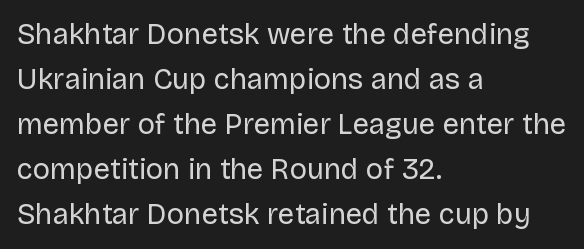
The image shows 29 px regular-weight sans-serif type, upright; set left-aligned, normal line spacing (1.55x), normal letter spacing, not underlined; low stroke contrast and a large x-height.
